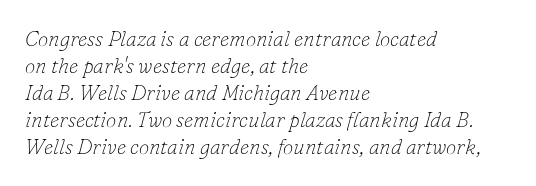
The image shows 21 px text type, italic (leaning right); set left-aligned, normal line spacing (1.29x), normal letter spacing, not underlined.
